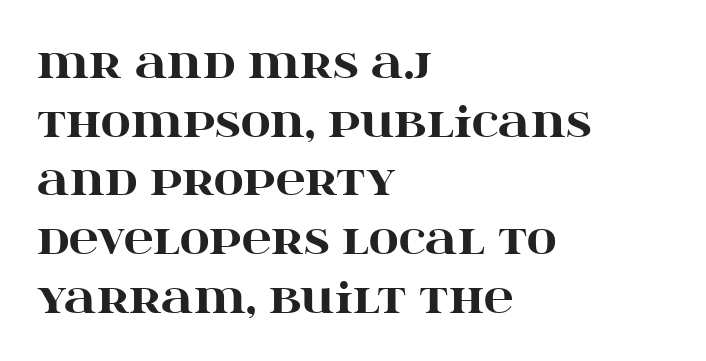
{"serif": "yes", "italic": "no", "bold": "yes", "weight": "heavy", "width": "wide", "stroke_contrast": "high", "x_height": "large", "monospaced": "no", "underline": "no", "align": "left", "line_spacing": "normal", "line_spacing_ratio": 1.43, "letter_spacing": "normal", "letter_spacing_em": 0.0, "glyph_px": 41}
